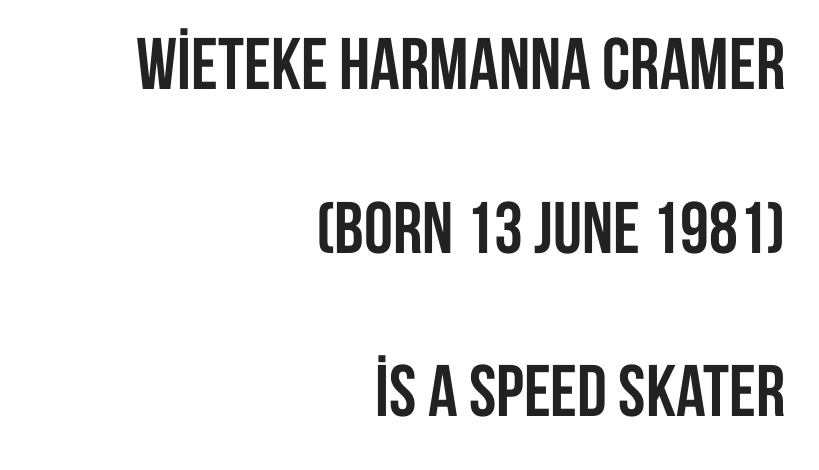
The image shows 73 px semibold, condensed sans-serif type, upright; set right-aligned, loose line spacing (2.24x), normal letter spacing, not underlined; low stroke contrast and a large x-height.
